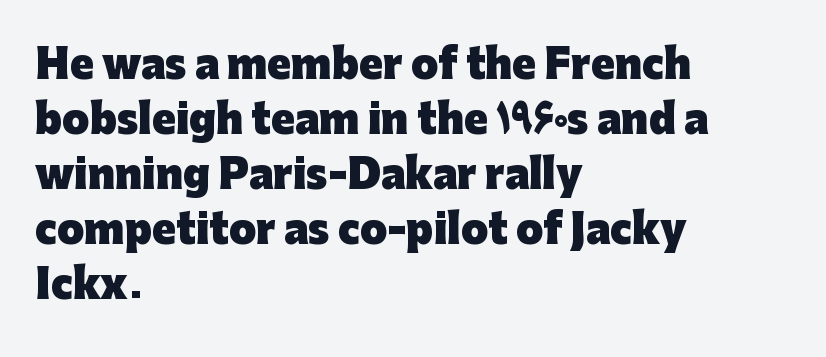
Classification — sans serif. Inter-character spacing is left at the font's built-in metrics. Plain, unruled lines of type. Typeset ragged right — the left edge is the straight one.
